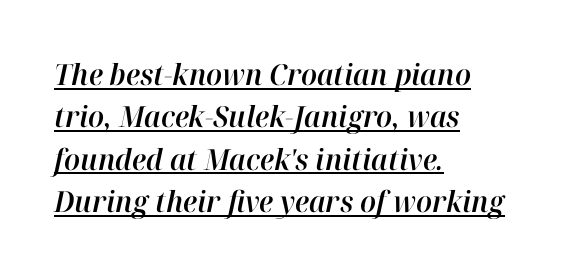
Q: Is the text italic (slanted)? A: Yes, it leans right by about 12 degrees.
Q: Is the text underlined? A: Yes.
Q: How is the paragraph aligned? A: Left-aligned.
Q: Is the spacing between letters normal or unusually wide? A: Normal.
Q: Is the spacing between lines tight, normal or loose? A: Normal.
Q: Width (condensed, normal, or wide)? A: Normal.
Q: Stroke contrast? A: High.
Q: x-height? A: Medium.
Q: Monospaced? A: No.
